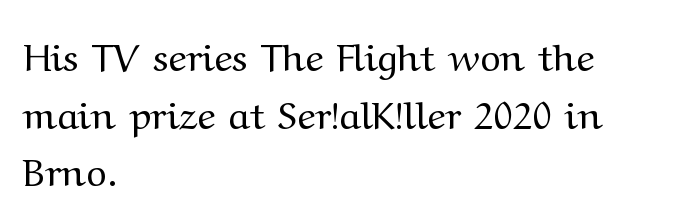
The glyphs are unaccompanied by any horizontal stroke below them. Each letter keeps its own natural width here, so spacing adapts to shape. Tracking value appears to be zero — textbook default spacing. Successive baselines arrive at the customary interval. Tall strokes in this sample are plumb rather than angled. I'd call this a serif setting — the letters wear small feet.
